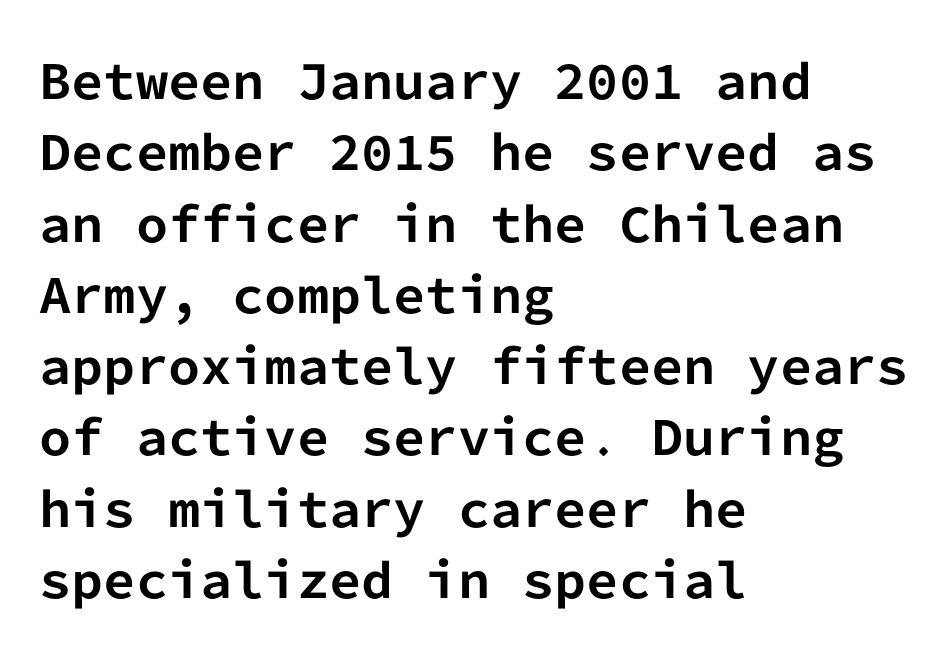
{"serif": "no", "italic": "no", "bold": "yes", "weight": "bold", "width": "normal", "stroke_contrast": "low", "x_height": "medium", "monospaced": "yes", "underline": "no", "align": "left", "line_spacing": "normal", "line_spacing_ratio": 1.55, "letter_spacing": "normal", "letter_spacing_em": 0.0, "glyph_px": 46}
